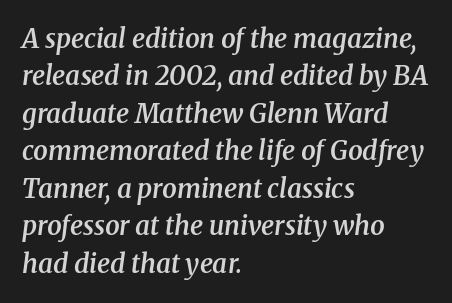
The image shows 26 px text type, italic (leaning right); set left-aligned, normal line spacing (1.44x), normal letter spacing, not underlined.
